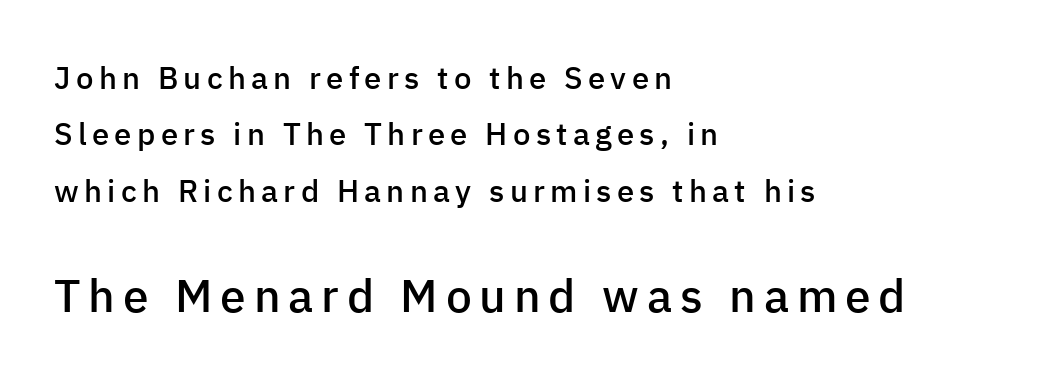
{"serif": "no", "italic": "no", "bold": "semi", "weight": "semibold", "width": "normal", "stroke_contrast": "low", "x_height": "medium", "monospaced": "no", "underline": "no", "align": "left", "line_spacing_ratio": 1.82, "larger_block": "second", "size_ratio": 1.48, "glyph_px": 46}
